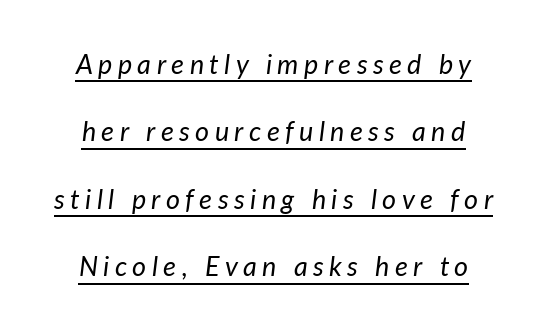
Has an underline been added? It has. Inter-character spacing is expanded well beyond the font's built-in metrics. Counters stay open thanks to moderate or lighter strokes. Whoever set this chose breathing room over compactness in the vertical rhythm. Slant detected: the letters are inclined.
